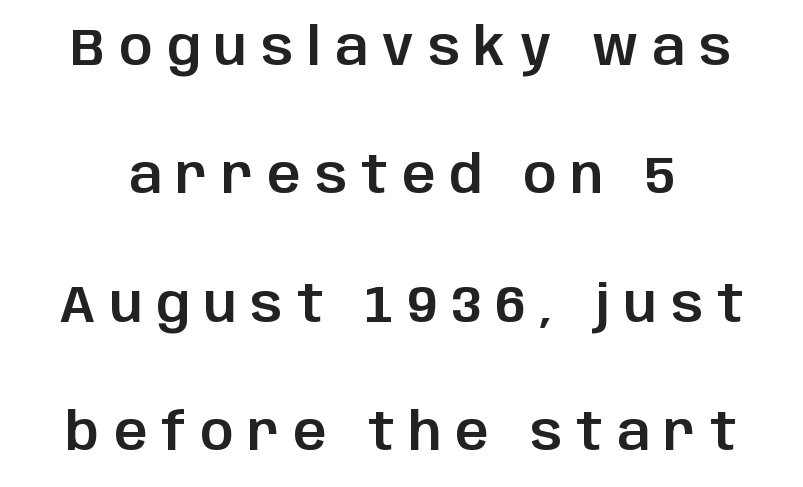
The image shows 52 px sans-serif type, upright; set loose line spacing (2.47x), unusually wide letter spacing (+0.27 em), not underlined; low stroke contrast and a large x-height.
